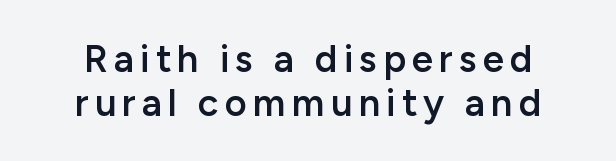
{"serif": "no", "italic": "no", "bold": "semi", "weight": "semibold", "width": "normal", "stroke_contrast": "low", "x_height": "medium", "monospaced": "no", "underline": "no", "line_spacing": "tight", "line_spacing_ratio": 1.15, "glyph_px": 38}
